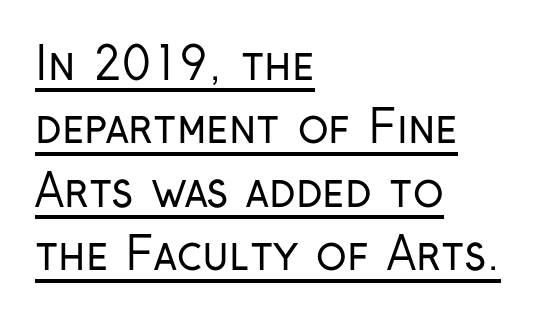
{"serif": "no", "italic": "no", "bold": "no", "weight": "regular", "width": "condensed", "stroke_contrast": "low", "x_height": "medium", "monospaced": "no", "underline": "yes", "align": "left", "line_spacing": "normal", "line_spacing_ratio": 1.41, "letter_spacing": "normal", "letter_spacing_em": 0.0, "glyph_px": 45}
